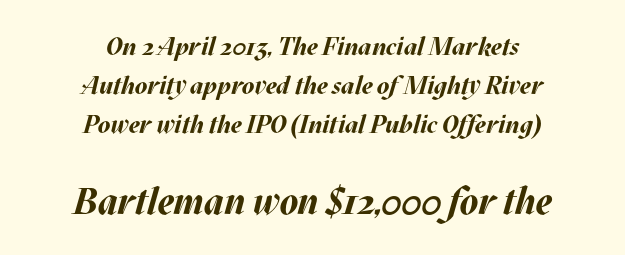
The image shows 37 px bold type, italic (leaning right); set centered, normal line spacing (1.56x), normal letter spacing, not underlined; the second (bottom) block is 1.48x larger; medium stroke contrast and a large x-height.
